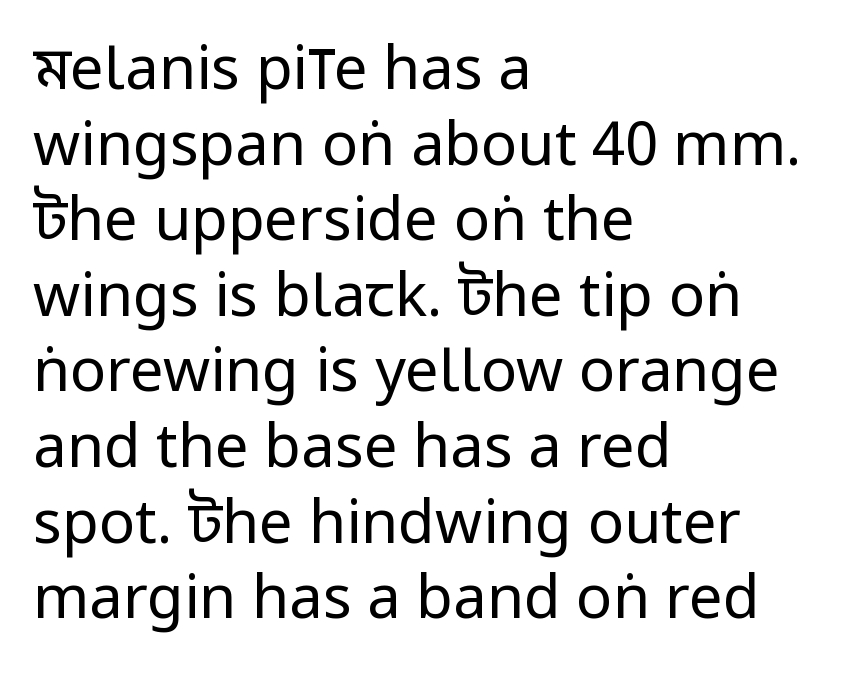
Q: Is the text bold? A: No.
Q: Is the text italic (slanted)? A: No, it is upright.
Q: Is the typeface a serif or a sans-serif typeface? A: Sans-serif.
Q: Is the text underlined? A: No.
Q: How is the paragraph aligned? A: Left-aligned.
Q: Is the spacing between letters normal or unusually wide? A: Normal.
Q: Is the spacing between lines tight, normal or loose? A: Normal.
Q: Width (condensed, normal, or wide)? A: Condensed.
Q: Stroke contrast? A: Low.
